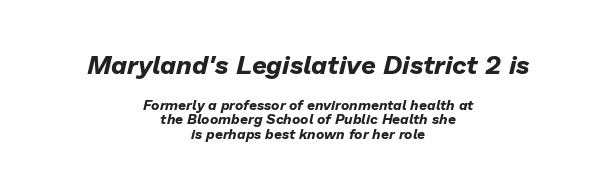
The typesetter chose a symmetrical, centered arrangement here. The whole block is typeset with a tilt. The rendering keeps characters at their native spacing. Bold? Absolutely — the strokes are thick and heavy. The strip under each line holds only bare page.
